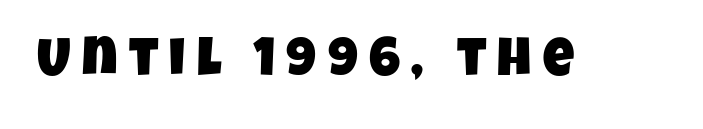
The image shows 54 px condensed sans-serif type; set unusually wide letter spacing (+0.21 em), not underlined; low stroke contrast and a large x-height.
